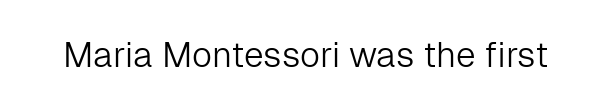
Q: Is the text bold? A: No.
Q: Is the text italic (slanted)? A: No, it is upright.
Q: Is the typeface a serif or a sans-serif typeface? A: Sans-serif.
Q: Is the text underlined? A: No.
Q: Is the spacing between letters normal or unusually wide? A: Normal.
Q: Width (condensed, normal, or wide)? A: Normal.
Q: Stroke contrast? A: Low.
Q: x-height? A: Medium.
Q: Monospaced? A: No.
